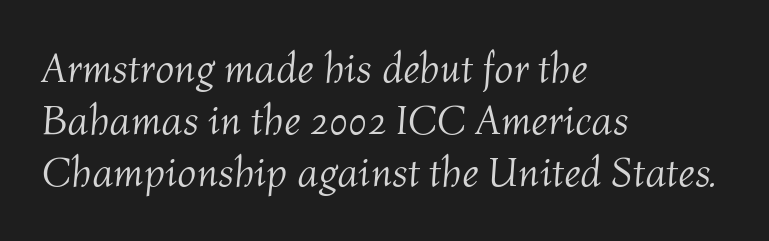
The image shows 42 px light type, italic (leaning right); set left-aligned, line spacing 1.24x, normal letter spacing, not underlined; medium stroke contrast and a medium x-height.
